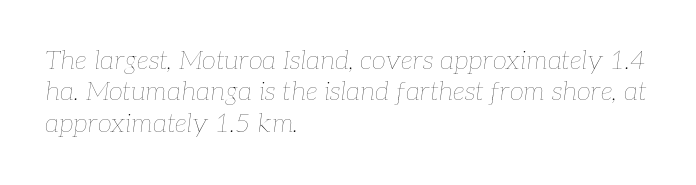
{"italic": "yes", "lean": "right", "slant_degrees": 7, "bold": "no", "underline": "no", "align": "left", "line_spacing_ratio": 1.21, "letter_spacing": "normal", "letter_spacing_em": 0.0, "glyph_px": 26}
